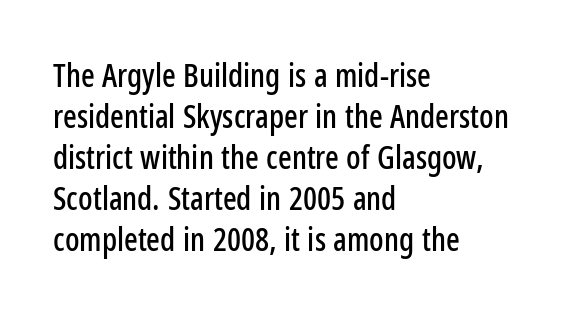
The image shows 32 px condensed sans-serif type, upright; set left-aligned, normal line spacing (1.28x), normal letter spacing, not underlined; low stroke contrast and a medium x-height.
